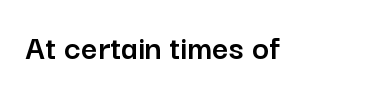
The image shows 36 px sans-serif type, upright; set normal letter spacing, not underlined; low stroke contrast and a medium x-height.
